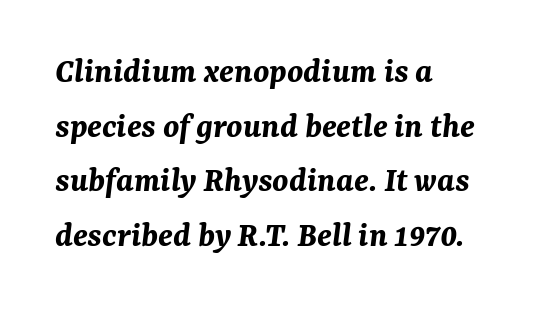
{"italic": "yes", "lean": "right", "slant_degrees": 7, "bold": "yes", "weight": "bold", "width": "normal", "stroke_contrast": "medium", "x_height": "medium", "monospaced": "no", "underline": "no", "align": "left", "line_spacing": "normal", "line_spacing_ratio": 1.52, "letter_spacing": "normal", "letter_spacing_em": 0.0, "glyph_px": 36}
